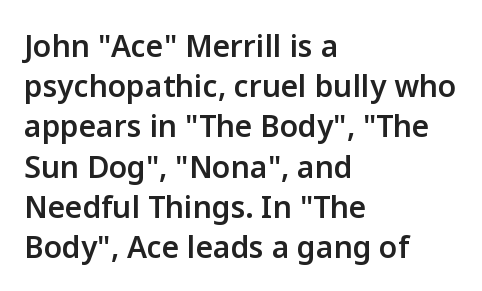
The image shows 30 px semibold sans-serif type, upright; set left-aligned, normal line spacing (1.34x), normal letter spacing, not underlined; low stroke contrast and a medium x-height.
